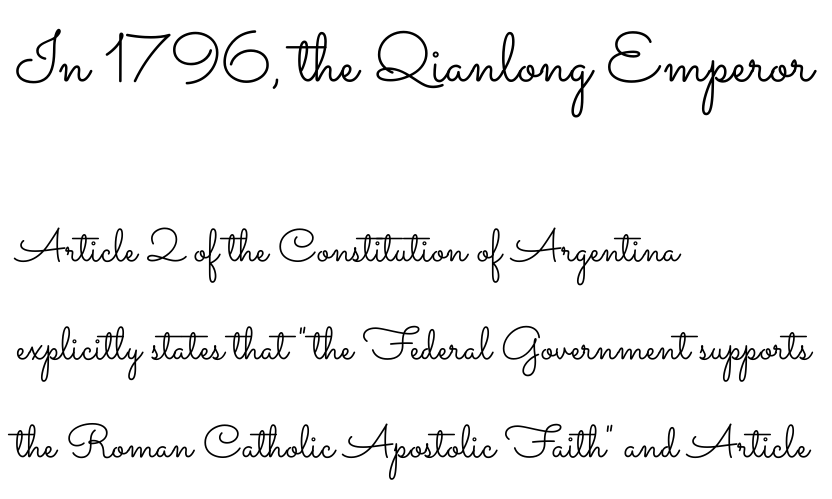
{"bold": "no", "weight": "light", "width": "wide", "stroke_contrast": "low", "x_height": "small", "monospaced": "no", "underline": "no", "align": "left", "line_spacing": "loose", "line_spacing_ratio": 2.13, "letter_spacing": "normal", "letter_spacing_em": 0.0, "larger_block": "first", "size_ratio": 1.5, "glyph_px": 69}
